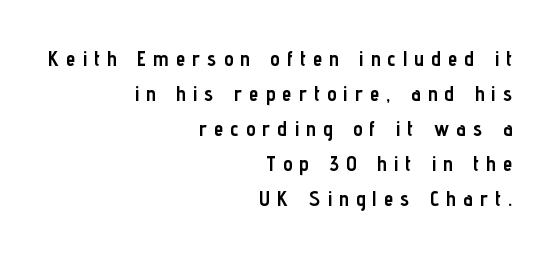
Posture: straight, roman, zero tilt. Students, note that the glyphs here are deliberately spaced far apart. Any mark beneath the type? The region is blank. The designer left line spacing at the default. As a designer I'd log this as weight 700, bold. Which margin do the lines hug? The right one — the left edge is uneven.
